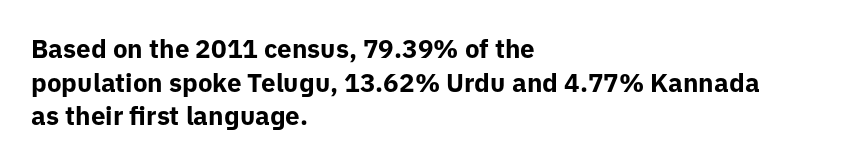
Regarding leading, the lines here are spaced in the standard way. Nothing unusual about the tracking: characters are spaced as the font intends. Clear beneath every line of the passage. The compositor pushed each line to the left boundary. Ascenders rise straight up at ninety degrees. The font is running at its bold setting.
